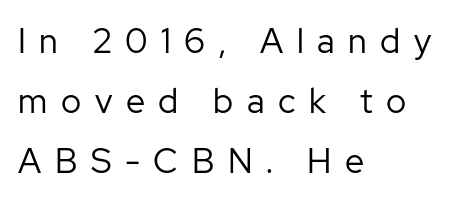
The letters look calm and open, with moderate or lighter stems. Nothing sits at the stroke ends, so this counts as sans-serif. Letter spacing: wide. The letters advance in unequal steps, a hallmark of proportional type. Characters remain perfectly vertical along every line. Reading down the block, your eye returns to a fixed left position each line.
